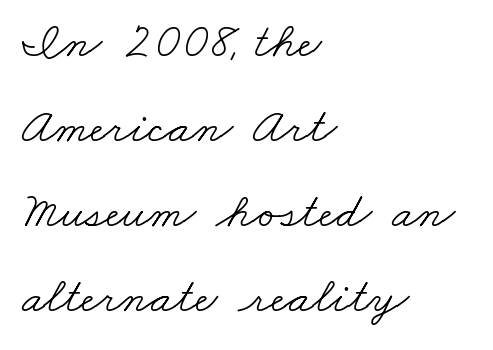
{"serif": "yes", "bold": "no", "weight": "light", "width": "wide", "stroke_contrast": "low", "x_height": "small", "monospaced": "no", "underline": "no", "align": "left", "line_spacing": "normal", "line_spacing_ratio": 1.7, "letter_spacing": "normal", "letter_spacing_em": 0.0, "glyph_px": 50}
